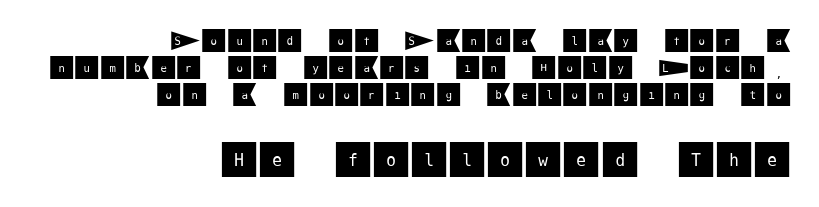
{"serif": "no", "italic": "no", "width": "normal", "stroke_contrast": "medium", "x_height": "large", "underline": "no", "align": "right", "line_spacing": "tight", "line_spacing_ratio": 1.03, "letter_spacing": "normal", "letter_spacing_em": 0.0, "larger_block": "second", "size_ratio": 1.5, "glyph_px": 39}
